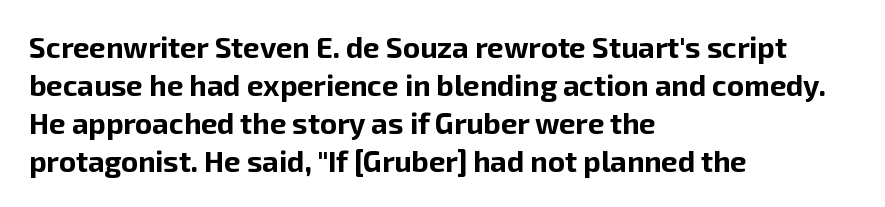
Alignment: flush left. Does extra space separate the letters? No, they use regular spacing. Varying glyph widths throughout — classic text-font behaviour. One glance says typical: line gaps are just what's usual. Descender tails drop into unmarked territory. It's the straight-up-and-down kind of type.
